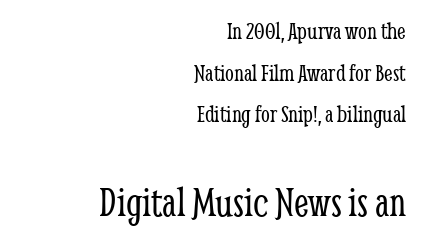
Q: Is the text bold? A: No.
Q: Is the text italic (slanted)? A: No, it is upright.
Q: Is the typeface a serif or a sans-serif typeface? A: Serif.
Q: Is the text underlined? A: No.
Q: How is the paragraph aligned? A: Right-aligned.
Q: Is the spacing between letters normal or unusually wide? A: Normal.
Q: Is the spacing between lines tight, normal or loose? A: Normal.
Q: Which block of text is set in a larger size, the first (top) or the second (bottom)? A: The second (bottom) one.
Q: Width (condensed, normal, or wide)? A: Condensed.
Q: Stroke contrast? A: Low.
Q: x-height? A: Medium.
Q: Monospaced? A: No.
